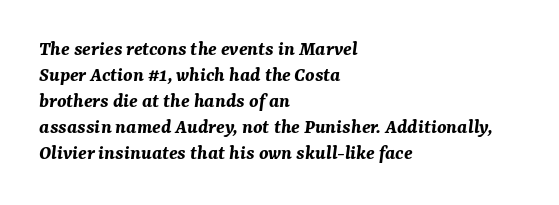
{"italic": "yes", "lean": "right", "slant_degrees": 7, "bold": "yes", "underline": "no", "align": "left", "line_spacing_ratio": 1.24, "letter_spacing": "normal", "letter_spacing_em": 0.0, "glyph_px": 21}
